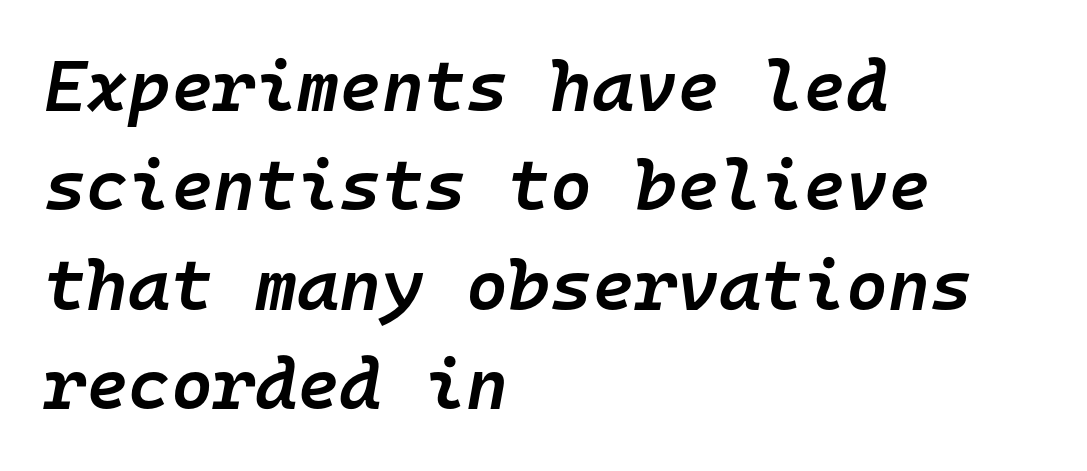
The image shows 72 px semibold type, italic (leaning right), monospaced; set left-aligned, normal line spacing (1.38x), normal letter spacing, not underlined; low stroke contrast and a medium x-height.
